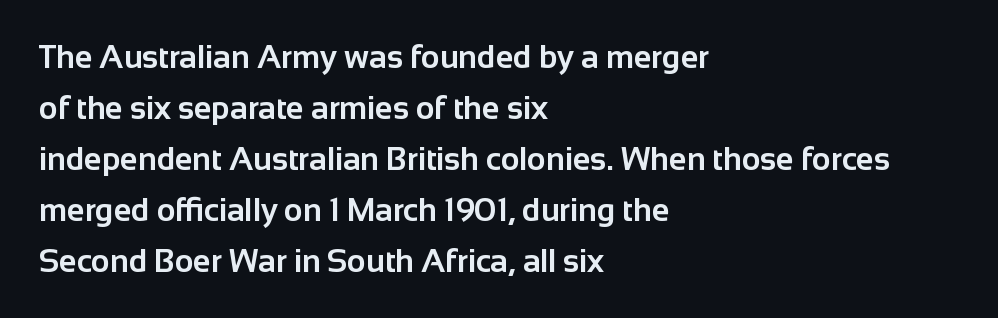
The image shows 32 px bold sans-serif type, upright; set left-aligned, normal line spacing (1.59x), normal letter spacing, not underlined; low stroke contrast and a medium x-height.
